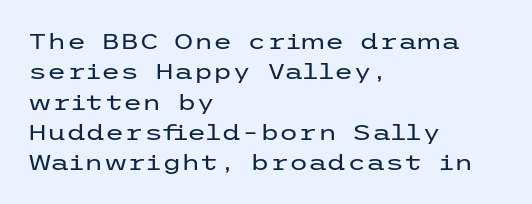
Q: Is the text bold? A: No.
Q: Is the text italic (slanted)? A: No, it is upright.
Q: Is the text underlined? A: No.
Q: How is the paragraph aligned? A: Left-aligned.
Q: Is the spacing between letters normal or unusually wide? A: Normal.
Q: Is the spacing between lines tight, normal or loose? A: Normal.
